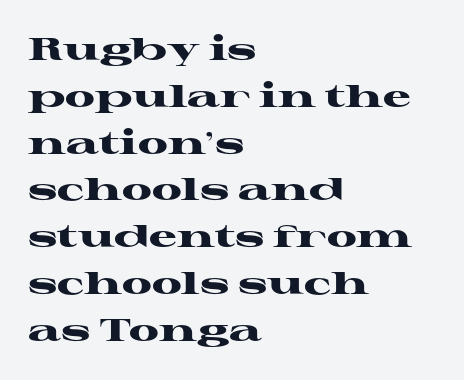
Old-style or modern, the face here clearly has serifs. The axis of the letterforms is exactly vertical. As a designer I'd log this as weight 700, bold. Plain, unruled lines of type.
